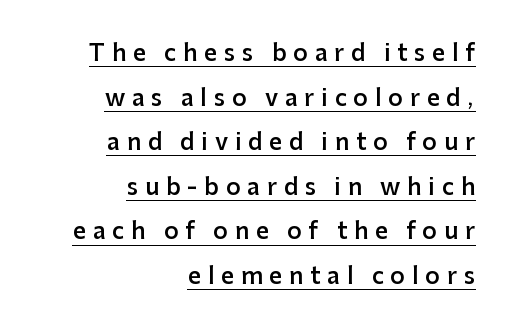
The image shows 23 px text type, upright; set right-aligned, loose line spacing (1.94x), unusually wide letter spacing (+0.29 em), underlined.
